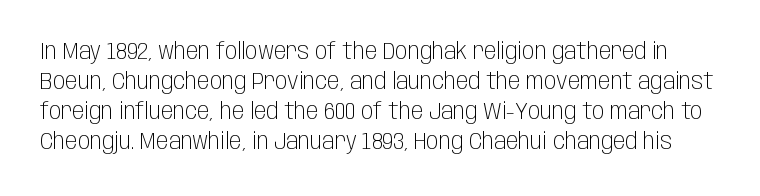
{"italic": "no", "bold": "no", "underline": "no", "line_spacing": "normal", "line_spacing_ratio": 1.31, "letter_spacing": "normal", "letter_spacing_em": 0.0, "glyph_px": 23}
